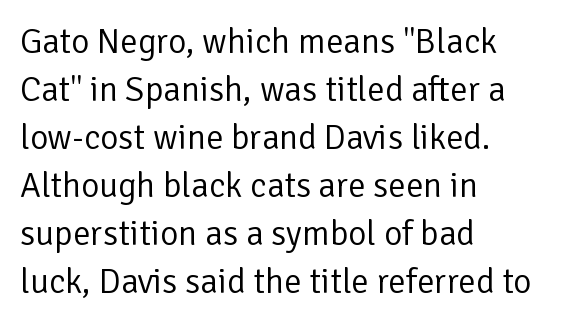
Q: Is the text bold? A: No.
Q: Is the text italic (slanted)? A: No, it is upright.
Q: Is the typeface a serif or a sans-serif typeface? A: Sans-serif.
Q: Is the text underlined? A: No.
Q: How is the paragraph aligned? A: Left-aligned.
Q: Is the spacing between letters normal or unusually wide? A: Normal.
Q: Is the spacing between lines tight, normal or loose? A: Normal.
Q: Width (condensed, normal, or wide)? A: Normal.
Q: Stroke contrast? A: Low.
Q: x-height? A: Medium.
Q: Monospaced? A: No.
